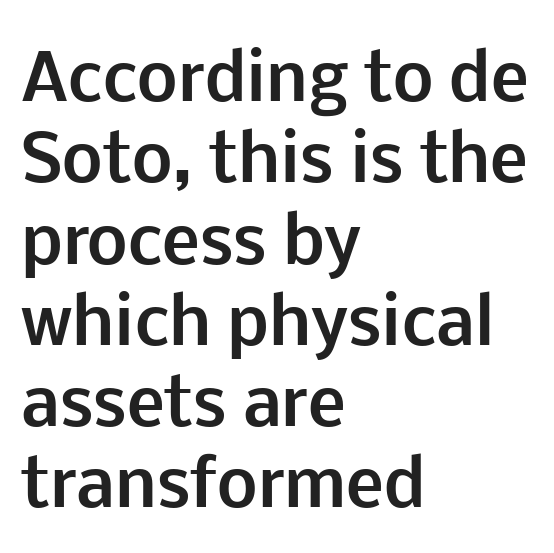
Q: Is the text bold? A: Yes.
Q: Is the text italic (slanted)? A: No, it is upright.
Q: Is the typeface a serif or a sans-serif typeface? A: Sans-serif.
Q: Is the text underlined? A: No.
Q: How is the paragraph aligned? A: Left-aligned.
Q: Is the spacing between letters normal or unusually wide? A: Normal.
Q: Is the spacing between lines tight, normal or loose? A: Normal.
Q: Width (condensed, normal, or wide)? A: Normal.
Q: Stroke contrast? A: Low.
Q: x-height? A: Medium.
Q: Monospaced? A: No.
